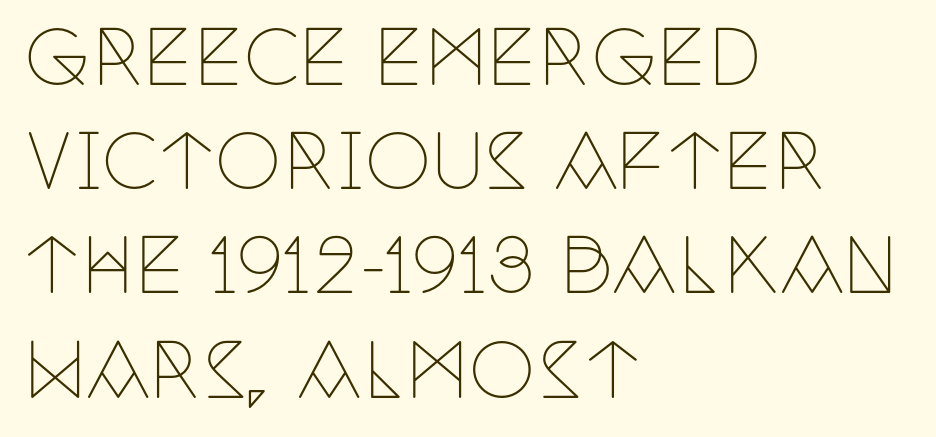
On a weight scale, this lands at 450 or below. The space between consecutive lines is moderate. Each letter's strokes conclude with small projecting serifs. What stands out about the letter spacing? Nothing — it is the standard amount.
